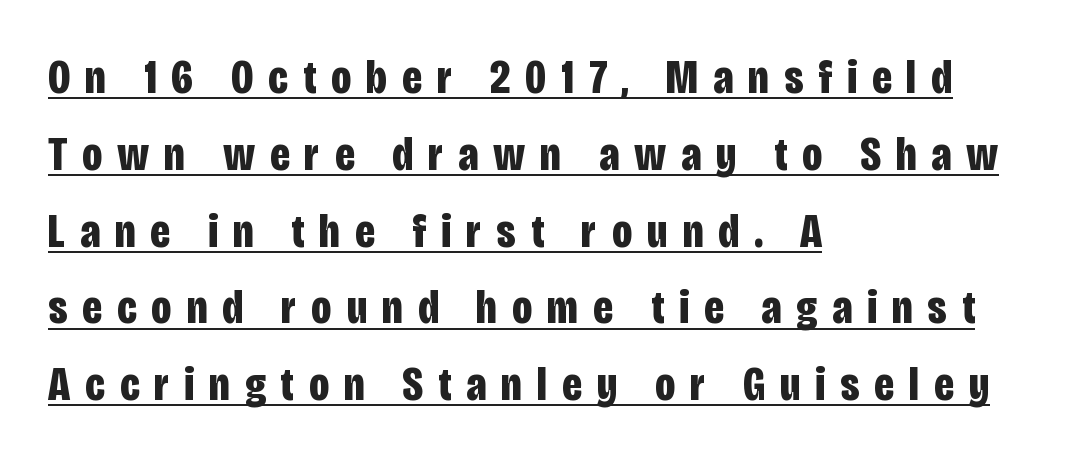
Summary of weight: heavy, a full bold. The face used here is proportionally spaced, like ordinary book or web type. Regarding leading, the lines here are spaced in the standard way. Letterform terminals end flat and unadorned throughout the passage. Honestly, the underline is the first thing you notice here.
